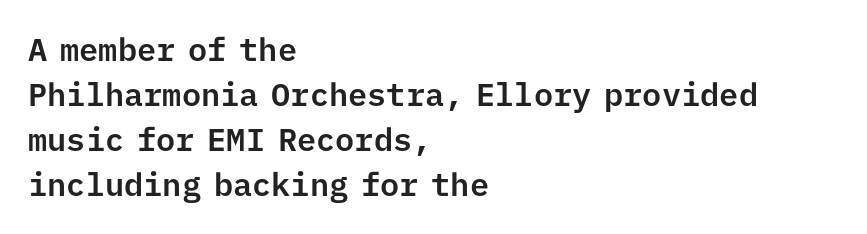
{"serif": "no", "italic": "no", "width": "normal", "stroke_contrast": "low", "x_height": "medium", "monospaced": "yes", "underline": "no", "align": "left", "line_spacing": "normal", "line_spacing_ratio": 1.41, "letter_spacing": "normal", "letter_spacing_em": 0.0, "glyph_px": 32}
